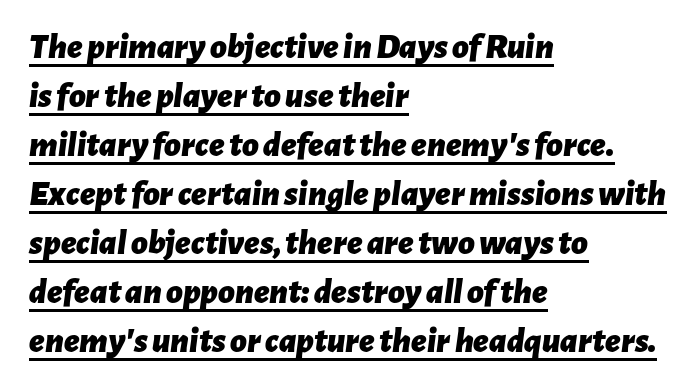
The lines sit at an ordinary, default distance from one another. Short and long lines alike share a common starting point at left. Heavy, bold letterforms. The line texture is even and compact thanks to regular tracking. Like a heading marked for emphasis, these lines bear an underscore. The passage shown leans; its letterforms are oblique.
